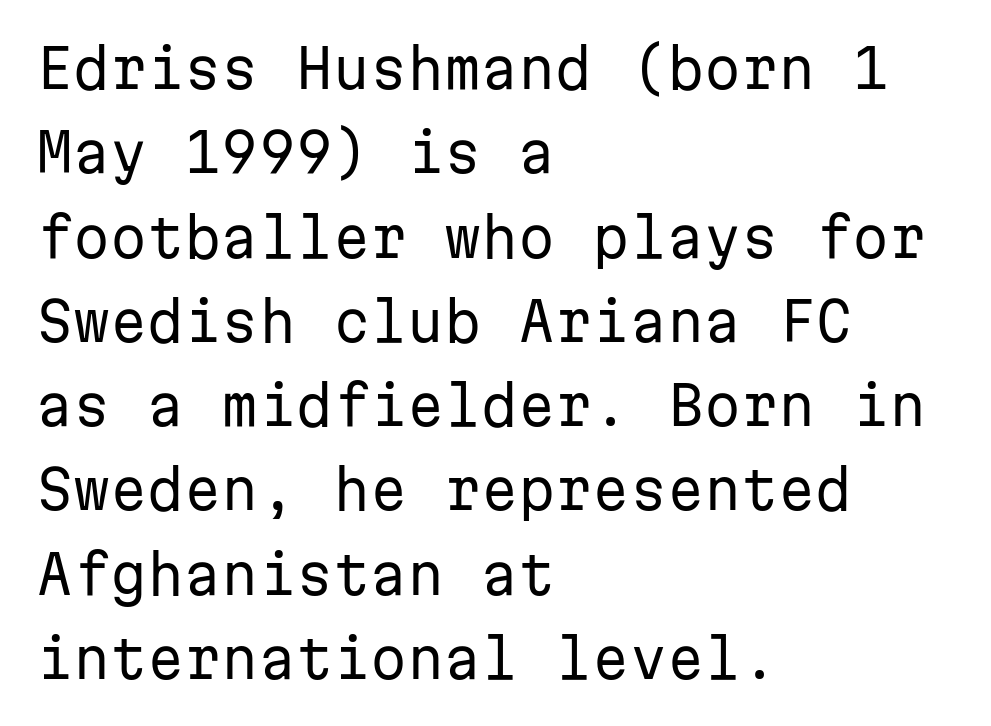
The image shows 53 px regular-weight sans-serif type, upright, monospaced; set left-aligned, normal line spacing (1.59x), normal letter spacing, not underlined; low stroke contrast and a medium x-height.
